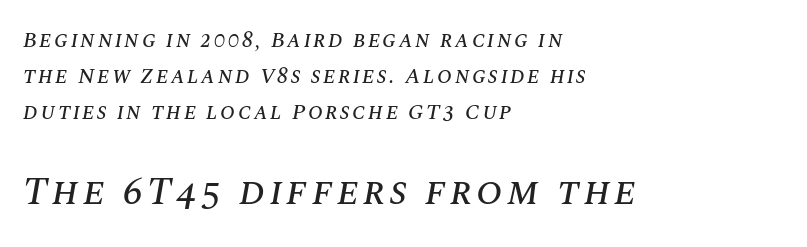
{"italic": "yes", "lean": "right", "slant_degrees": 10, "width": "normal", "stroke_contrast": "medium", "x_height": "large", "monospaced": "no", "underline": "no", "align": "left", "line_spacing": "normal", "line_spacing_ratio": 1.64, "larger_block": "second", "size_ratio": 1.77, "glyph_px": 39}
